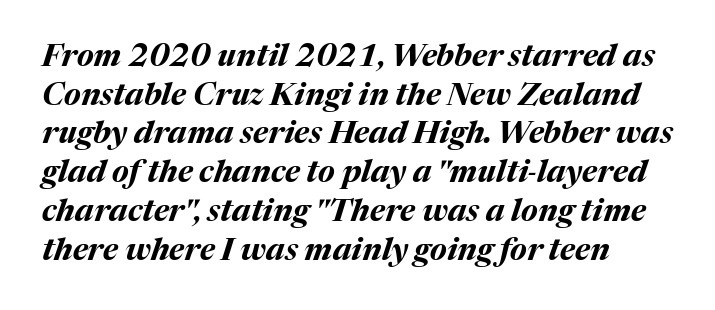
{"italic": "yes", "lean": "right", "slant_degrees": 17, "bold": "yes", "weight": "bold", "width": "normal", "stroke_contrast": "medium", "x_height": "medium", "monospaced": "no", "underline": "no", "align": "left", "line_spacing": "normal", "line_spacing_ratio": 1.25, "letter_spacing": "normal", "letter_spacing_em": 0.0, "glyph_px": 31}
